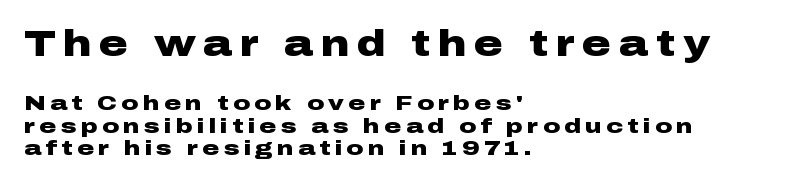
A typesetter would call this proportional, since set widths differ per character. The passage is arranged the way most books set body copy — flush left. A typesetter would call this leading minimal, almost set solid. Typesetter's note: full bold, strokes at maximum text heaviness.
